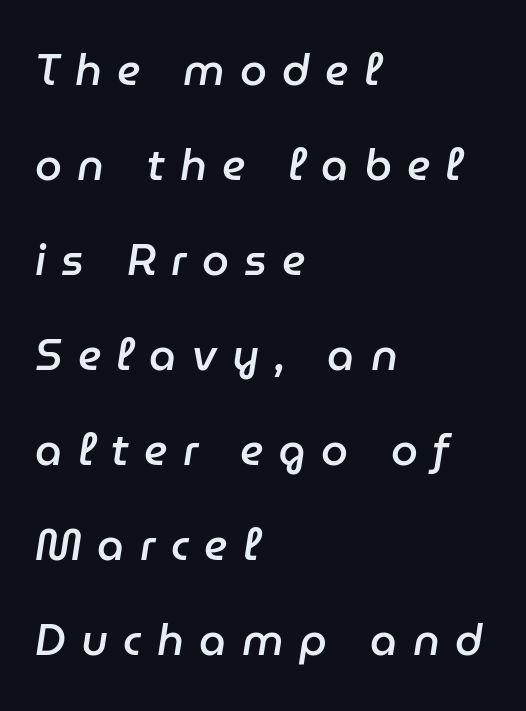
Q: Is the text bold? A: Semi-bold.
Q: Is the text italic (slanted)? A: Yes, it leans right by about 9 degrees.
Q: Is the text underlined? A: No.
Q: How is the paragraph aligned? A: Left-aligned.
Q: Is the spacing between letters normal or unusually wide? A: Unusually wide.
Q: Is the spacing between lines tight, normal or loose? A: Loose.
Q: Width (condensed, normal, or wide)? A: Normal.
Q: Stroke contrast? A: Low.
Q: x-height? A: Medium.
Q: Monospaced? A: No.
